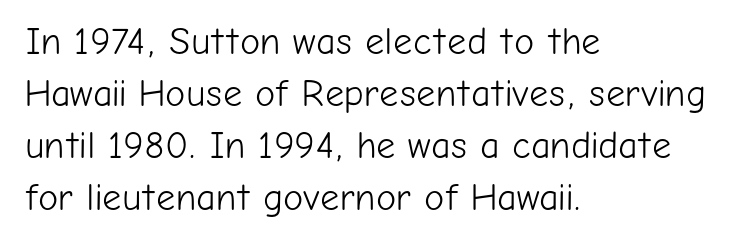
Examine the stroke ends and you'll find no serifs. Short note: letters normally spaced. Looks like regular typesetting: each glyph gets only the width it needs. Is the stroke heavy? The answer is a plain regular-or-lighter. Casual observation: everything's shoved over to the left.
